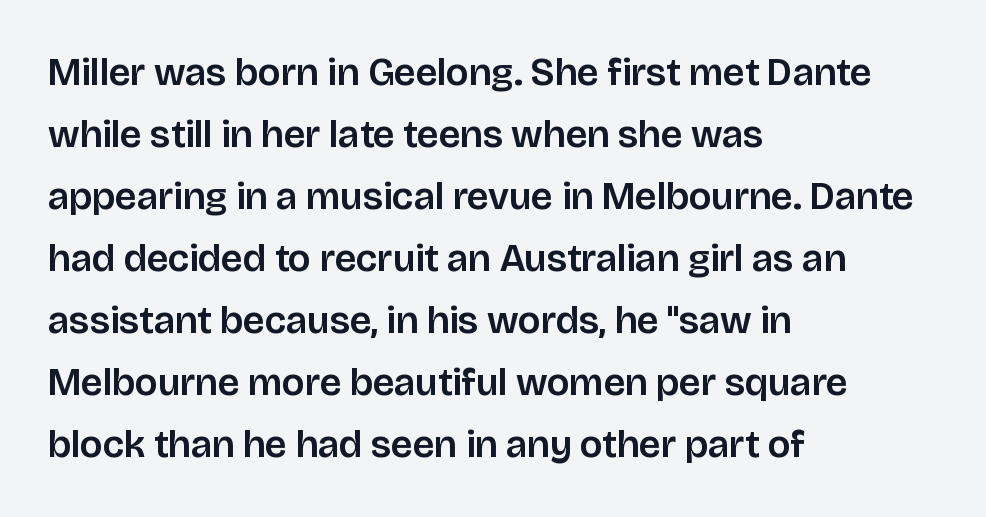
The ragged edge is on the right, which tells us the setting is flush left. Reading down the column, the eye jumps a familiar distance to each next line. When letters stand straight like this, we call the style roman or upright. These lines are rendered in a variable-pitch font. Note: no serifs on the glyphs.
